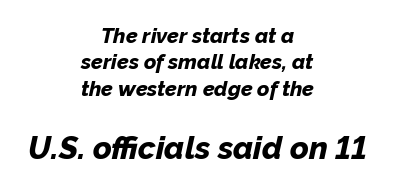
The image shows 32 px bold type, italic (leaning right); set centered, normal line spacing (1.26x), normal letter spacing, not underlined; the second (bottom) block is 1.52x larger; low stroke contrast and a medium x-height.
